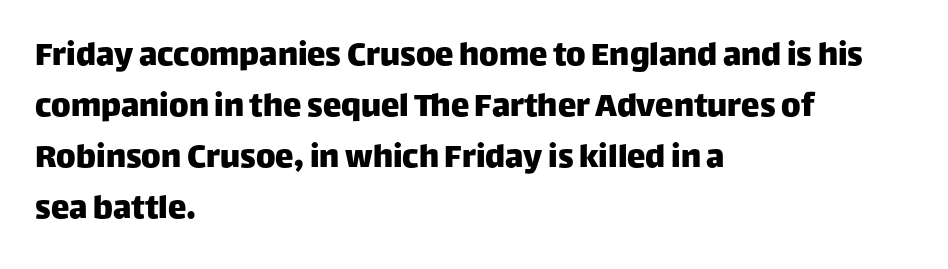
Q: Is the text italic (slanted)? A: No, it is upright.
Q: Is the typeface a serif or a sans-serif typeface? A: Sans-serif.
Q: Is the text underlined? A: No.
Q: How is the paragraph aligned? A: Left-aligned.
Q: Is the spacing between letters normal or unusually wide? A: Normal.
Q: Is the spacing between lines tight, normal or loose? A: Normal.
Q: Width (condensed, normal, or wide)? A: Normal.
Q: Stroke contrast? A: Low.
Q: x-height? A: Large.
Q: Monospaced? A: No.
